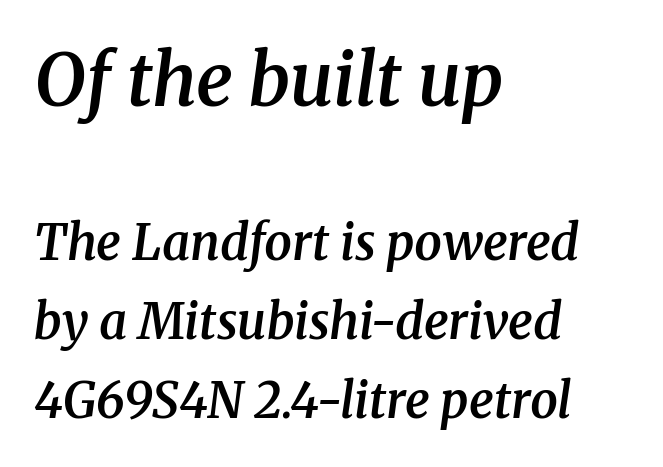
Q: Is the text bold? A: Semi-bold.
Q: Is the text italic (slanted)? A: Yes, it leans right by about 8 degrees.
Q: Is the typeface a serif or a sans-serif typeface? A: Serif.
Q: Is the text underlined? A: No.
Q: How is the paragraph aligned? A: Left-aligned.
Q: Is the spacing between letters normal or unusually wide? A: Normal.
Q: Is the spacing between lines tight, normal or loose? A: Normal.
Q: Which block of text is set in a larger size, the first (top) or the second (bottom)? A: The first (top) one.
Q: Width (condensed, normal, or wide)? A: Normal.
Q: Stroke contrast? A: Medium.
Q: x-height? A: Medium.
Q: Monospaced? A: No.
